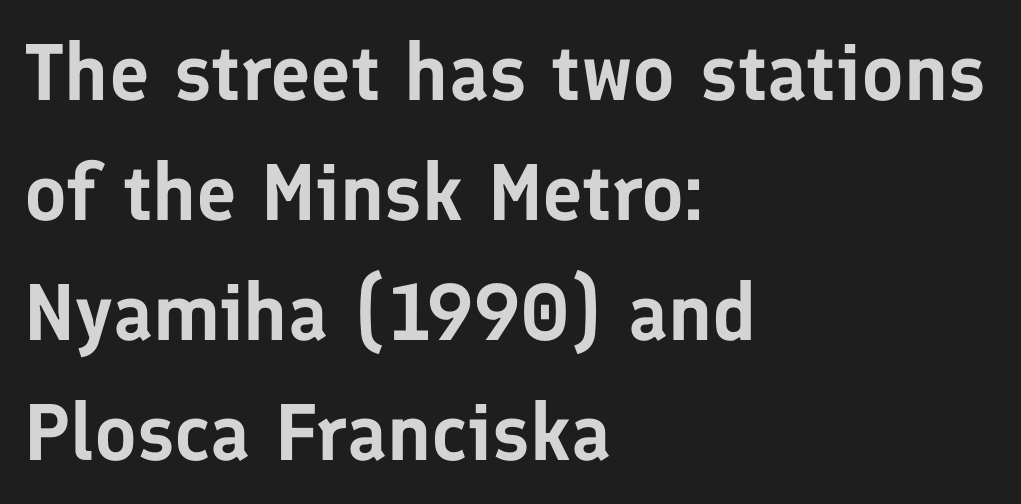
To sum up the face: it is a sans, with no serifs. Plain, unruled lines of type. The rows are spaced the way most documents space them. The letters stand straight up with perfectly vertical stems. A student would call this left alignment; a typographer would say flush left, rag right. Here the glyphs are tracked normally, forming tight word shapes.
